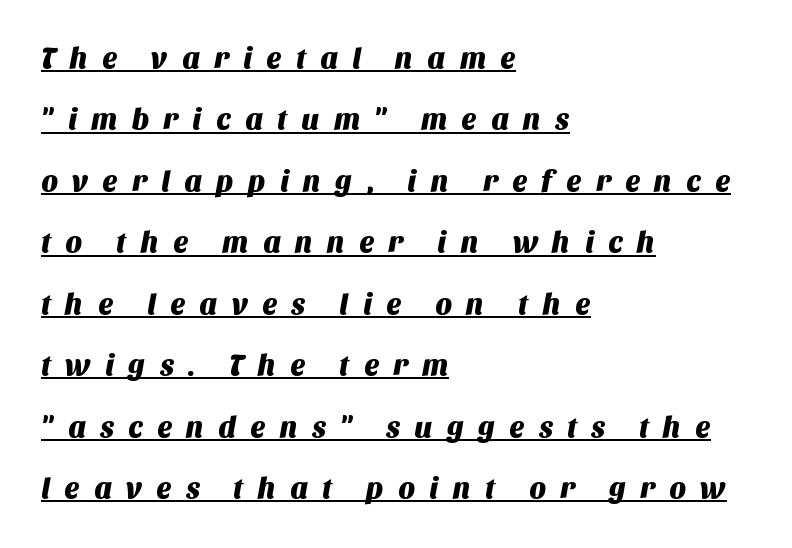
The image shows 29 px sans-serif type; set left-aligned, loose line spacing (2.12x), unusually wide letter spacing (+0.48 em), underlined; medium stroke contrast and a large x-height.
